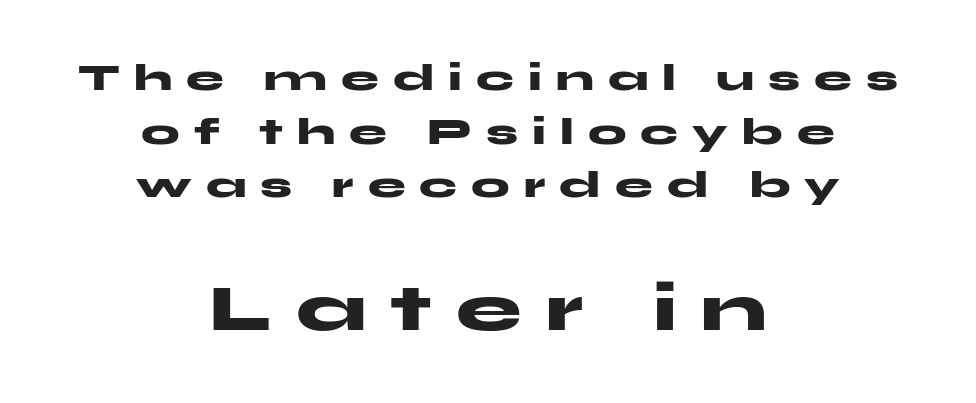
The image shows 66 px heavy, wide sans-serif type, upright; set centered, normal line spacing (1.41x), unusually wide letter spacing (+0.37 em), not underlined; the second (bottom) block is 1.74x larger; medium stroke contrast and a medium x-height.
